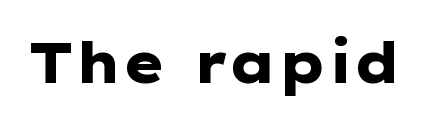
Q: Is the text bold? A: Yes.
Q: Is the text italic (slanted)? A: No, it is upright.
Q: Is the typeface a serif or a sans-serif typeface? A: Sans-serif.
Q: Is the text underlined? A: No.
Q: Is the spacing between letters normal or unusually wide? A: Normal.
Q: Width (condensed, normal, or wide)? A: Wide.
Q: Stroke contrast? A: Low.
Q: x-height? A: Medium.
Q: Monospaced? A: No.
